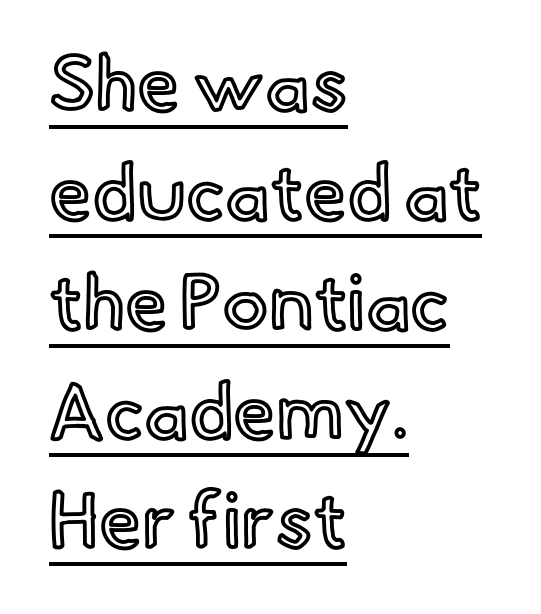
Q: Is the text italic (slanted)? A: No, it is upright.
Q: Is the text underlined? A: Yes.
Q: How is the paragraph aligned? A: Left-aligned.
Q: Is the spacing between letters normal or unusually wide? A: Normal.
Q: Is the spacing between lines tight, normal or loose? A: Normal.
Q: Width (condensed, normal, or wide)? A: Normal.
Q: x-height? A: Small.
Q: Monospaced? A: No.
